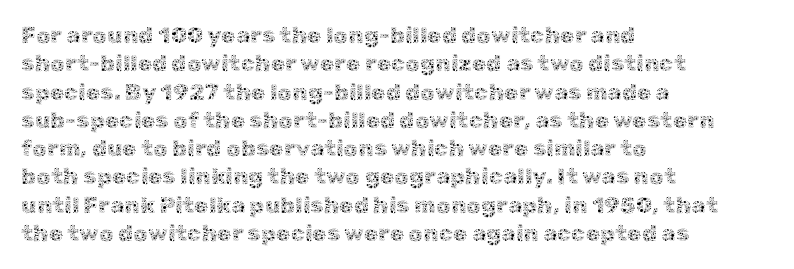
Q: Is the text bold? A: No.
Q: Is the text italic (slanted)? A: No, it is upright.
Q: Is the text underlined? A: No.
Q: How is the paragraph aligned? A: Left-aligned.
Q: Is the spacing between letters normal or unusually wide? A: Normal.
